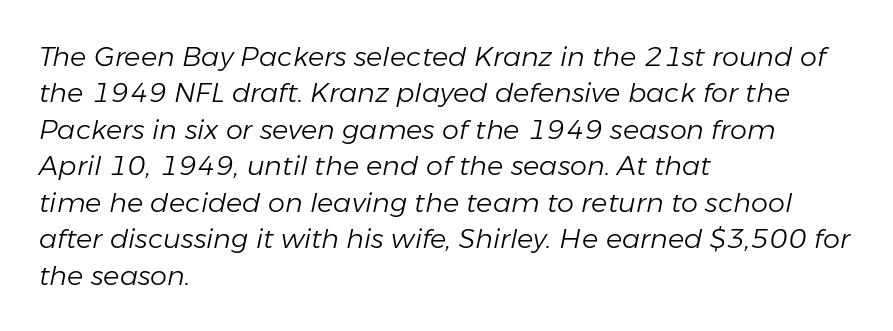
One-word summary of the alignment: left. Ink coverage per letter is moderate at most. Regular leading. Bare-footed words on every line.
